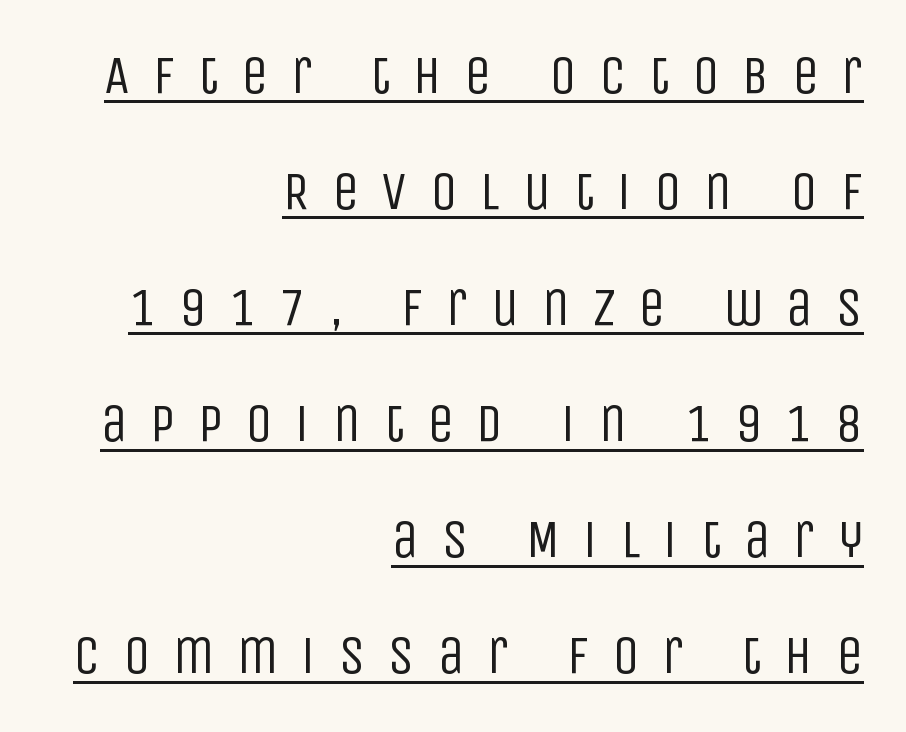
The image shows 54 px regular-weight, condensed sans-serif type, upright; set right-aligned, loose line spacing (2.15x), unusually wide letter spacing (+0.42 em), underlined; low stroke contrast and a large x-height.
